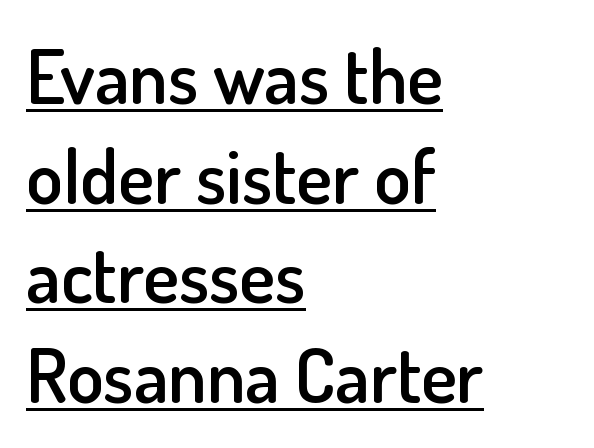
{"serif": "no", "italic": "no", "bold": "semi", "weight": "semibold", "width": "normal", "stroke_contrast": "low", "x_height": "small", "monospaced": "no", "underline": "yes", "align": "left", "line_spacing": "normal", "line_spacing_ratio": 1.33, "letter_spacing": "normal", "letter_spacing_em": 0.0, "glyph_px": 75}
